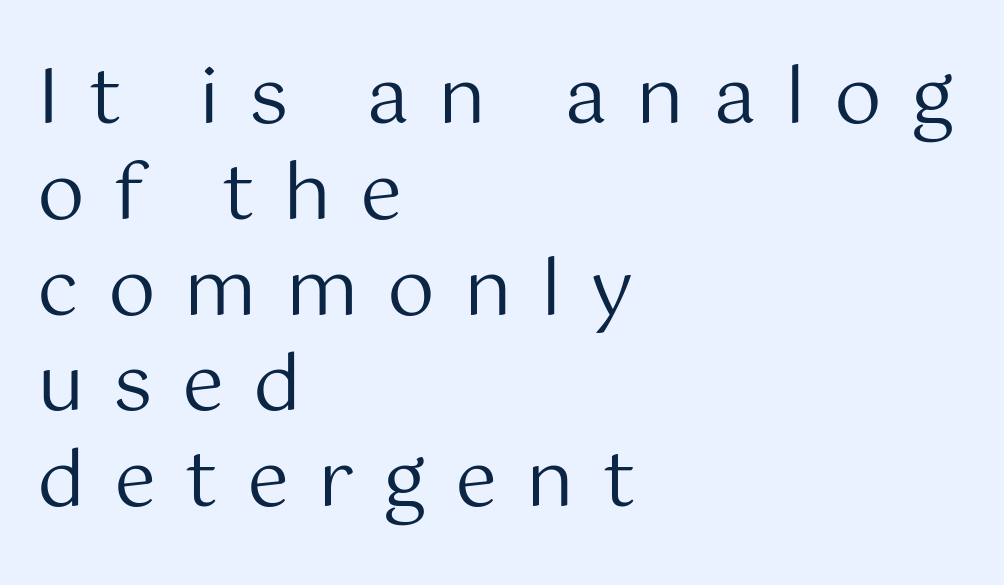
Q: Is the text bold? A: No.
Q: Is the text italic (slanted)? A: No, it is upright.
Q: Is the typeface a serif or a sans-serif typeface? A: Sans-serif.
Q: Is the text underlined? A: No.
Q: How is the paragraph aligned? A: Left-aligned.
Q: Is the spacing between letters normal or unusually wide? A: Unusually wide.
Q: Is the spacing between lines tight, normal or loose? A: Normal.
Q: Width (condensed, normal, or wide)? A: Normal.
Q: Stroke contrast? A: Medium.
Q: x-height? A: Medium.
Q: Monospaced? A: No.
